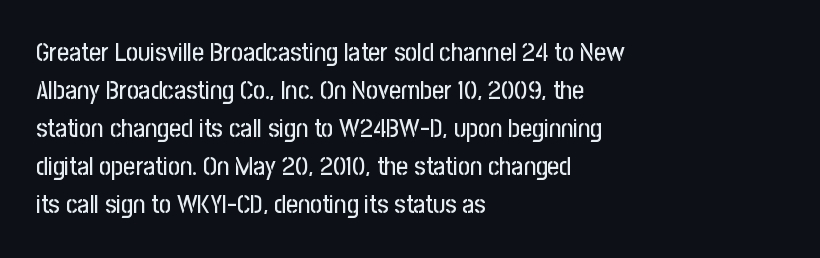
Vertical strokes here are truly vertical. Inter-character spacing is left at the font's built-in metrics. Beneath every word, the page is bare. The typesetter chose a ragged-right arrangement here. Quick note: interline space is typical.
